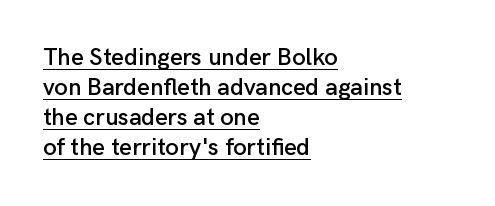
These lines stack with their left ends in a neat column. Unlike italic type, these characters show no tilt at all. Is the letter spacing exaggerated? No — it looks like the ordinary default. Somebody hit Ctrl+U on this one — the words are underlined. How would I describe the line gaps? Plain and ordinary.
